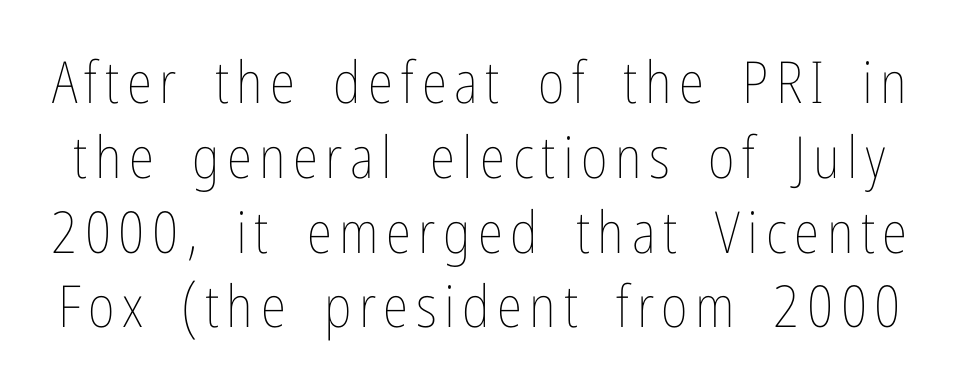
The image shows 58 px thin, condensed type, upright; set normal line spacing (1.29x), not underlined; low stroke contrast and a medium x-height.
